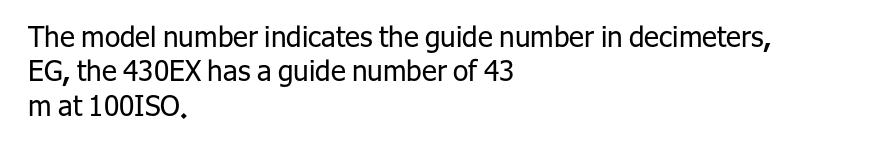
Q: Is the text bold? A: No.
Q: Is the text italic (slanted)? A: No, it is upright.
Q: Is the typeface a serif or a sans-serif typeface? A: Sans-serif.
Q: Is the text underlined? A: No.
Q: How is the paragraph aligned? A: Left-aligned.
Q: Is the spacing between letters normal or unusually wide? A: Normal.
Q: Width (condensed, normal, or wide)? A: Normal.
Q: Stroke contrast? A: Low.
Q: x-height? A: Medium.
Q: Monospaced? A: No.
